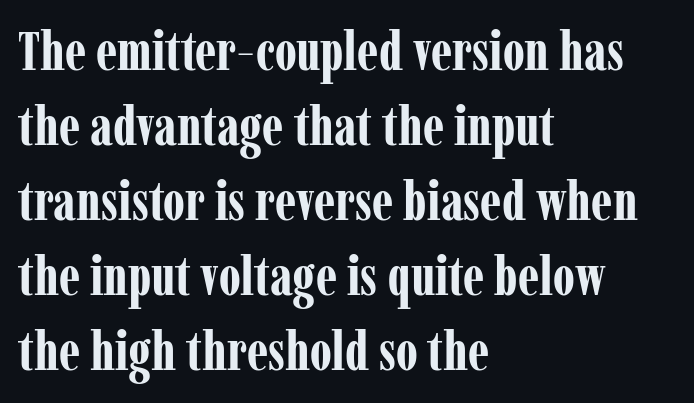
Upright lettering throughout. Proportional: the letters do not fall into vertical columns. Rule under the text: the space is simply empty. The passage shown is emphatically bold. Line spacing here is normal. Does extra space separate the letters? No, they use regular spacing.
